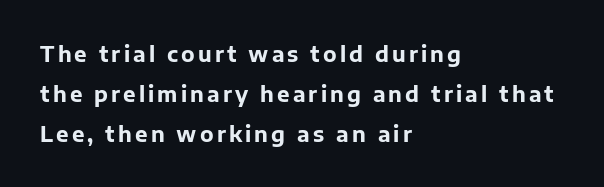
{"italic": "no", "bold": "yes", "underline": "no", "align": "left", "line_spacing": "loose", "line_spacing_ratio": 1.9, "glyph_px": 21}
